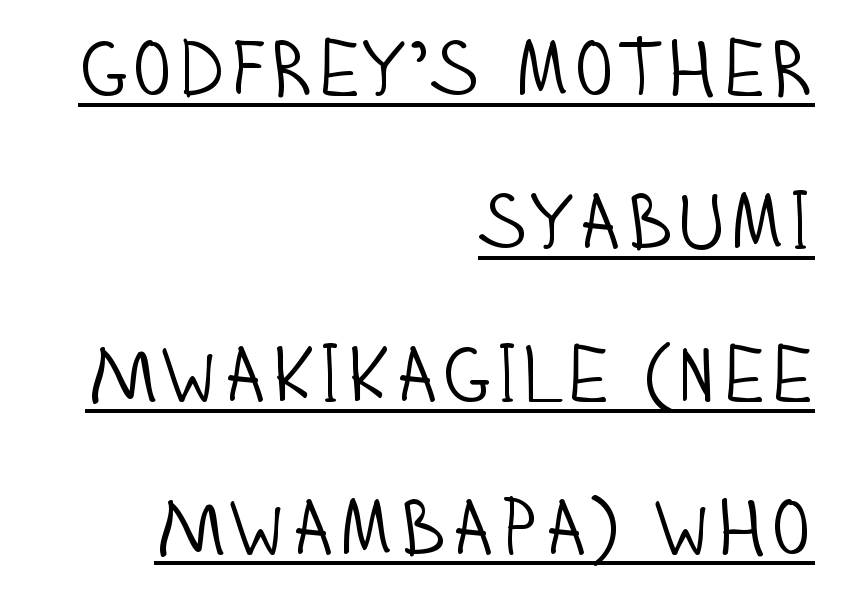
{"serif": "no", "italic": "no", "bold": "no", "weight": "light", "width": "condensed", "stroke_contrast": "low", "x_height": "large", "monospaced": "no", "underline": "yes", "align": "right", "line_spacing": "loose", "line_spacing_ratio": 1.96, "letter_spacing": "normal", "letter_spacing_em": 0.0, "glyph_px": 78}
